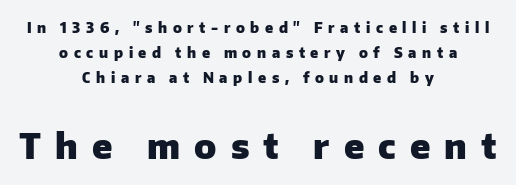
Q: Is the text bold? A: Yes.
Q: Is the text italic (slanted)? A: No, it is upright.
Q: Is the typeface a serif or a sans-serif typeface? A: Sans-serif.
Q: Is the text underlined? A: No.
Q: How is the paragraph aligned? A: Centered.
Q: Is the spacing between letters normal or unusually wide? A: Unusually wide.
Q: Which block of text is set in a larger size, the first (top) or the second (bottom)? A: The second (bottom) one.
Q: Width (condensed, normal, or wide)? A: Normal.
Q: Stroke contrast? A: Low.
Q: x-height? A: Medium.
Q: Monospaced? A: No.
